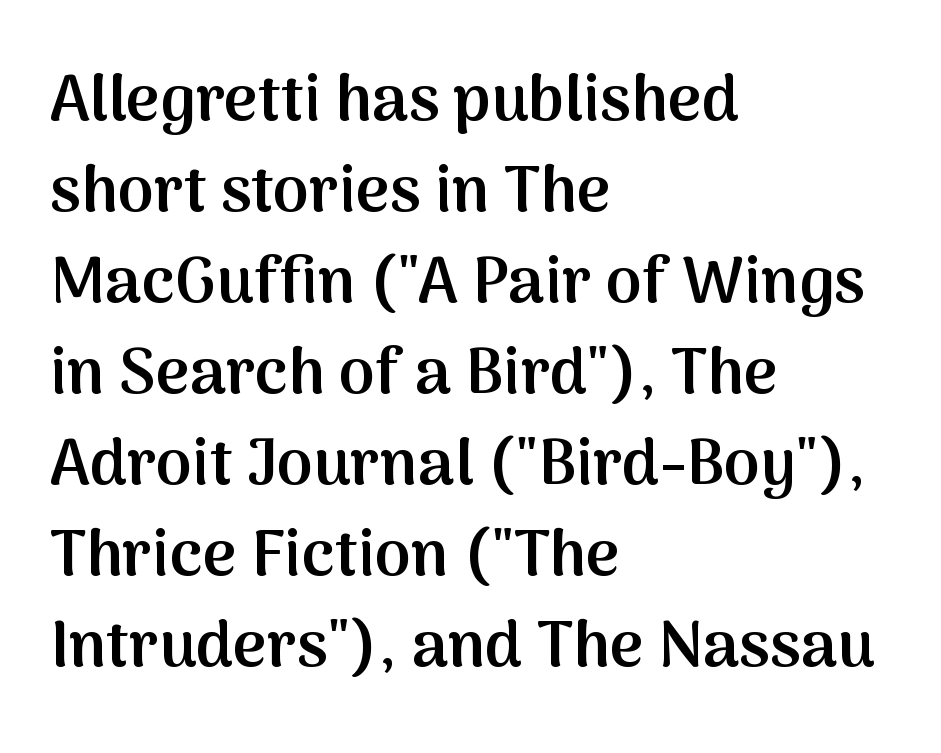
The image shows 65 px semibold sans-serif type, upright; set left-aligned, normal line spacing (1.4x), normal letter spacing, not underlined; medium stroke contrast and a medium x-height.
